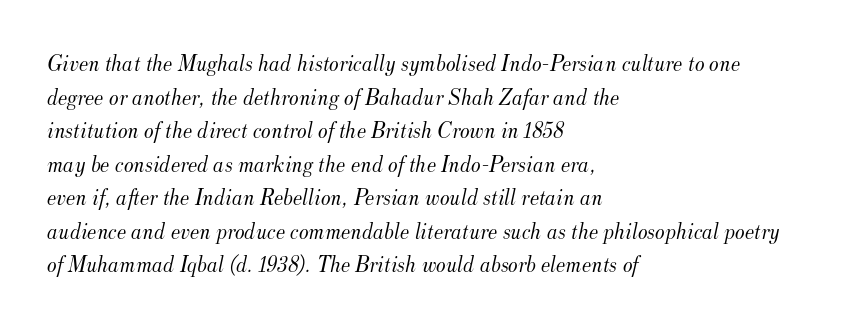
Q: Is the text bold? A: No.
Q: Is the text italic (slanted)? A: Yes, it leans right by about 12 degrees.
Q: Is the text underlined? A: No.
Q: How is the paragraph aligned? A: Left-aligned.
Q: Is the spacing between letters normal or unusually wide? A: Normal.
Q: Is the spacing between lines tight, normal or loose? A: Normal.
